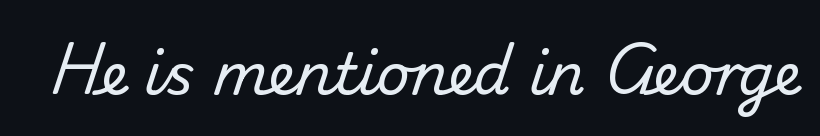
The image shows 58 px sans-serif type; set normal letter spacing, not underlined; medium stroke contrast and a small x-height.
